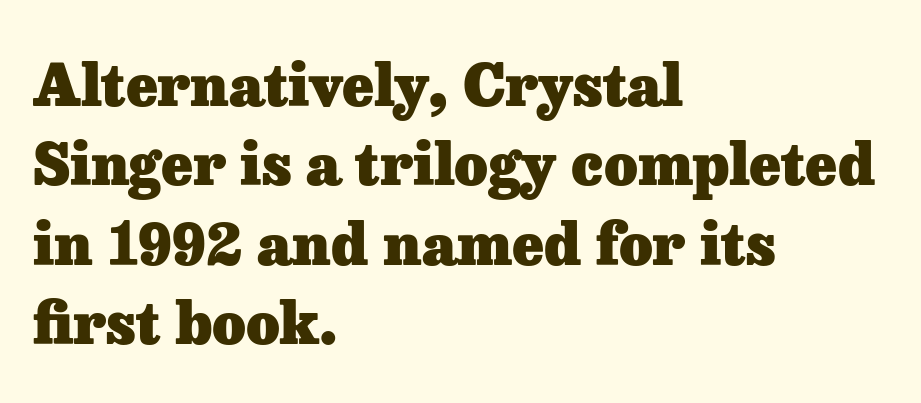
Is this a fixed-width face? No — the glyphs have proportional, varying widths. Students, note that the glyphs here touch the page at normal intervals. Unmarked baselines from the first word to the last. Is there much room between lines? A standard amount, neither cramped nor airy. The glyphs in this specimen are seriffed.
